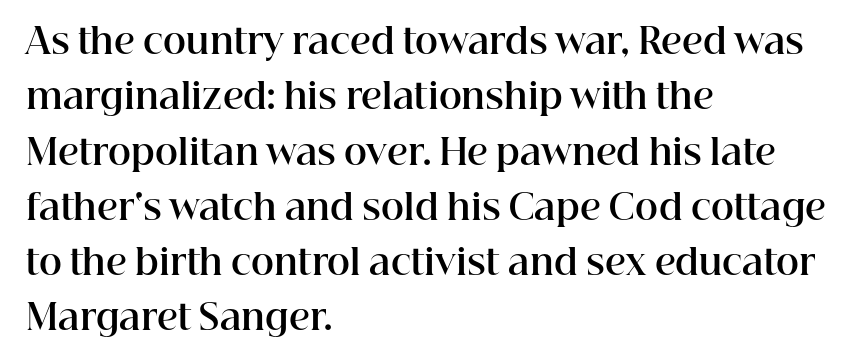
Nobody touched the tracking dial on this one. These lines are rendered in a variable-pitch font. These lines sit exactly where default settings would place them. Quick note: not italic, upright. Regarding serifs, this sample has them.
